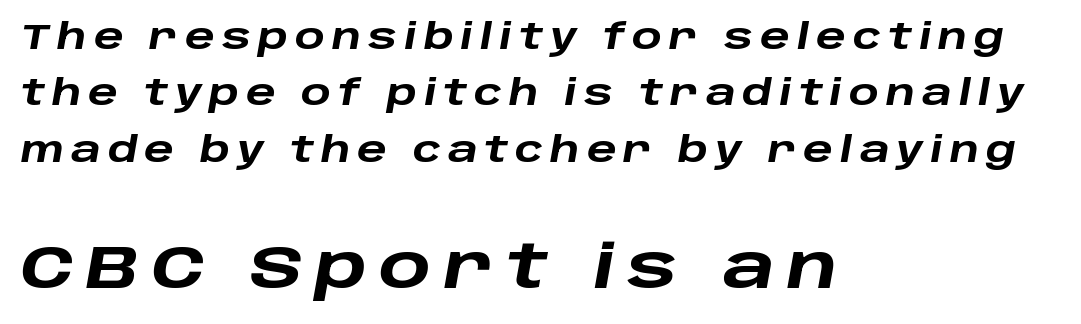
The image shows 61 px heavy, wide type, italic (leaning right); set left-aligned, normal line spacing (1.61x), unusually wide letter spacing (+0.2 em), not underlined; the second (bottom) block is 1.74x larger; low stroke contrast and a large x-height.
